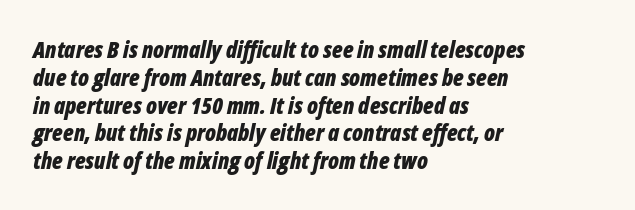
Q: Is the text bold? A: Yes.
Q: Is the text italic (slanted)? A: Yes, it leans right by about 12 degrees.
Q: Is the text underlined? A: No.
Q: How is the paragraph aligned? A: Left-aligned.
Q: Is the spacing between letters normal or unusually wide? A: Normal.
